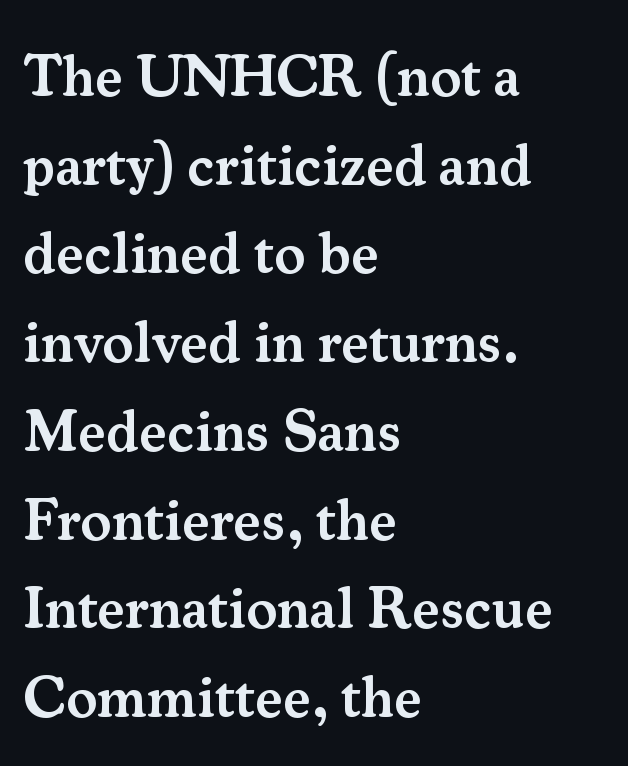
{"serif": "yes", "italic": "no", "bold": "semi", "weight": "semibold", "width": "normal", "stroke_contrast": "medium", "x_height": "small", "monospaced": "no", "underline": "no", "align": "left", "line_spacing": "normal", "line_spacing_ratio": 1.53, "letter_spacing": "normal", "letter_spacing_em": 0.0, "glyph_px": 58}
